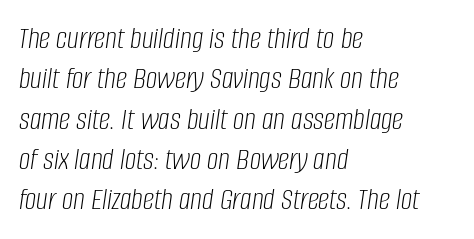
The image shows 32 px light, condensed type, italic (leaning right); set left-aligned, normal line spacing (1.26x), normal letter spacing, not underlined; low stroke contrast and a large x-height.
